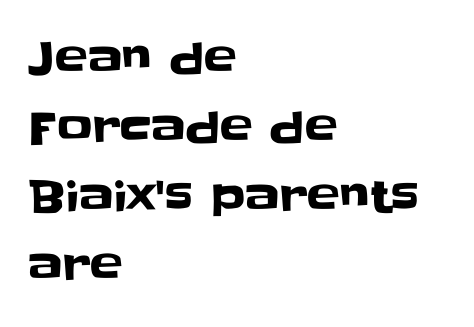
The image shows 44 px sans-serif type, upright; set left-aligned, normal line spacing (1.57x), normal letter spacing, not underlined; low stroke contrast and a large x-height.
